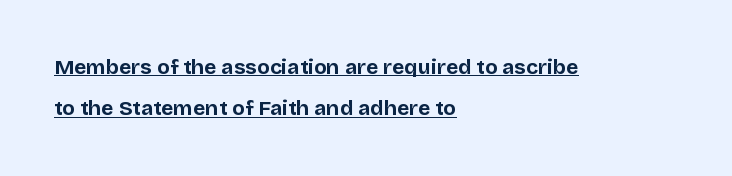
Italic: no, the glyphs are upright roman. Students, observe: this is what heavily led, spacious text looks like. The characters look thick and weighty, a clear bold. Emphasis is given by a line drawn under the lettering. Teacher's note: observe the even left margin — that is flush-left alignment. The letterforms sit shoulder to shoulder at normal distance.
